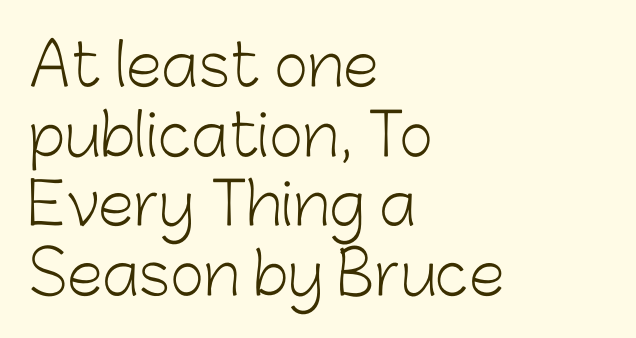
Q: Is the text bold? A: No.
Q: Is the text italic (slanted)? A: No, it is upright.
Q: Is the typeface a serif or a sans-serif typeface? A: Sans-serif.
Q: Is the text underlined? A: No.
Q: How is the paragraph aligned? A: Left-aligned.
Q: Is the spacing between letters normal or unusually wide? A: Normal.
Q: Width (condensed, normal, or wide)? A: Normal.
Q: Stroke contrast? A: Low.
Q: x-height? A: Medium.
Q: Monospaced? A: No.
